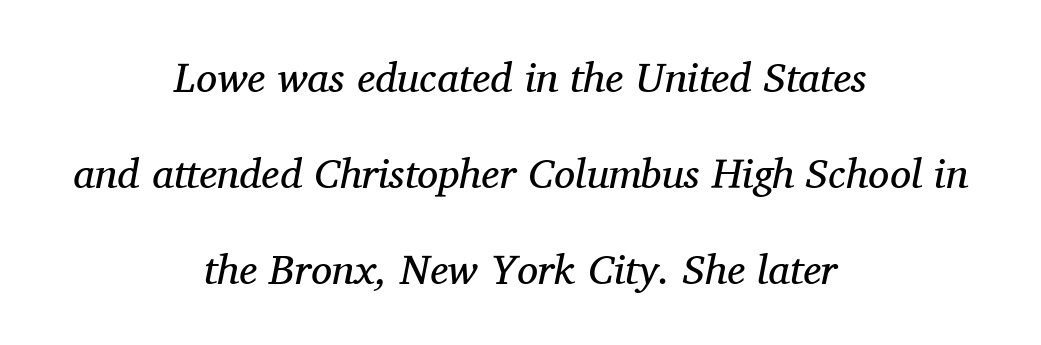
In terms of leading, this rendering errs on the spacious side. Serif or sans? Serif — the stroke terminals have little feet. These lines are rendered in a variable-pitch font. The type is set solid horizontally, with unmodified tracking. The zone under the glyphs is completely vacant. Alignment: centered.
